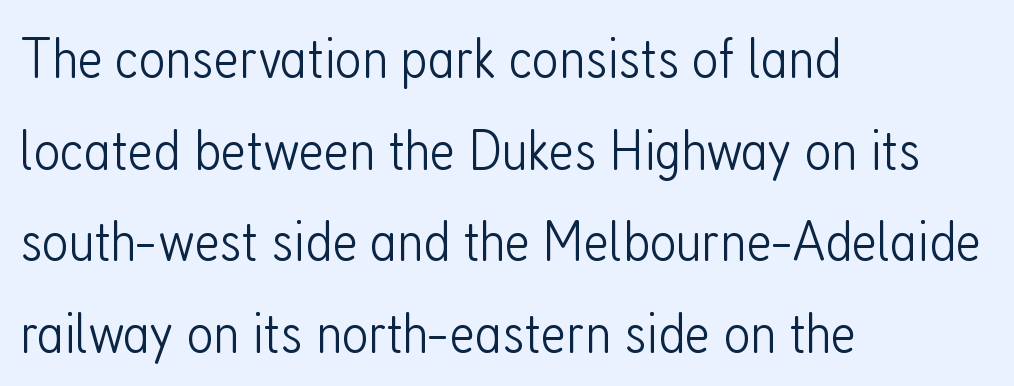
Reading down the column, the eye jumps a familiar distance to each next line. The letters carry no serifs — their stems end cleanly without finishing strokes. Italic: no, the glyphs are upright roman. Each letter keeps its own natural width here, so spacing adapts to shape. Tracking value appears to be zero — textbook default spacing.
